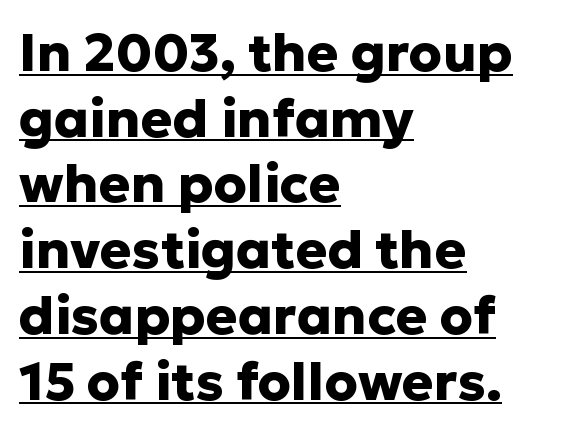
The image shows 53 px heavy sans-serif type, upright; set left-aligned, line spacing 1.24x, normal letter spacing, underlined; low stroke contrast and a medium x-height.
